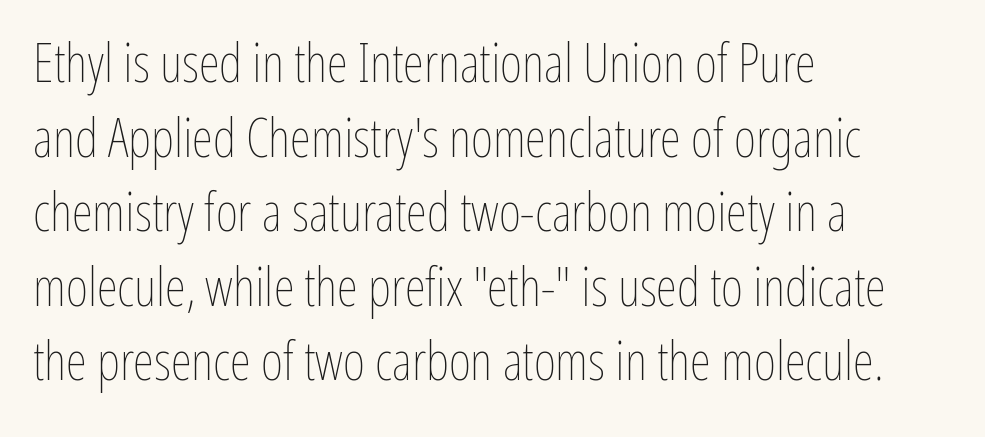
Stems and bowls with no extra thickness — not bold. This rendering uses left alignment, leaving the right contour irregular. Regular leading. Each letter keeps its own natural width here, so spacing adapts to shape. Clear beneath every line of the passage.
